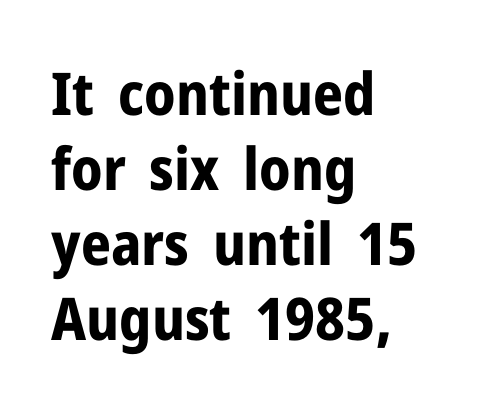
The image shows 59 px bold sans-serif type, upright; set left-aligned, normal line spacing (1.27x), normal letter spacing, not underlined; low stroke contrast and a medium x-height.
